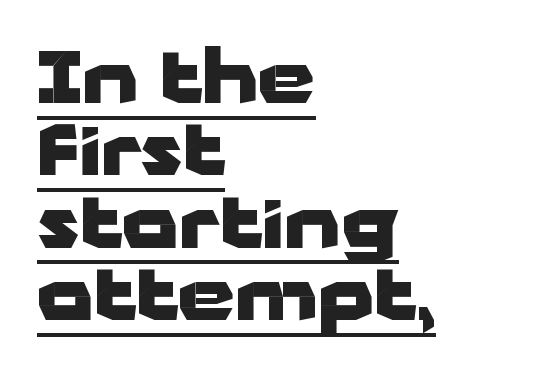
Q: Is the text bold? A: Yes.
Q: Is the text italic (slanted)? A: No, it is upright.
Q: Is the typeface a serif or a sans-serif typeface? A: Sans-serif.
Q: Is the text underlined? A: Yes.
Q: How is the paragraph aligned? A: Left-aligned.
Q: Is the spacing between letters normal or unusually wide? A: Normal.
Q: Is the spacing between lines tight, normal or loose? A: Tight.
Q: Width (condensed, normal, or wide)? A: Wide.
Q: Stroke contrast? A: Low.
Q: x-height? A: Medium.
Q: Monospaced? A: No.
